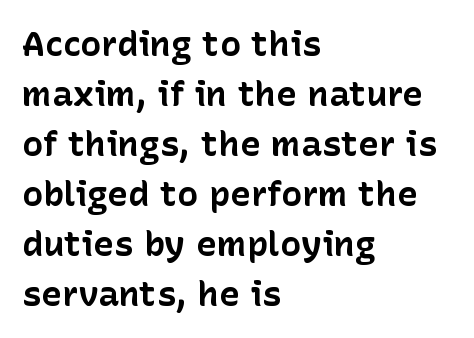
The image shows 35 px bold sans-serif type, upright; set left-aligned, normal line spacing (1.43x), normal letter spacing, not underlined; low stroke contrast and a medium x-height.
